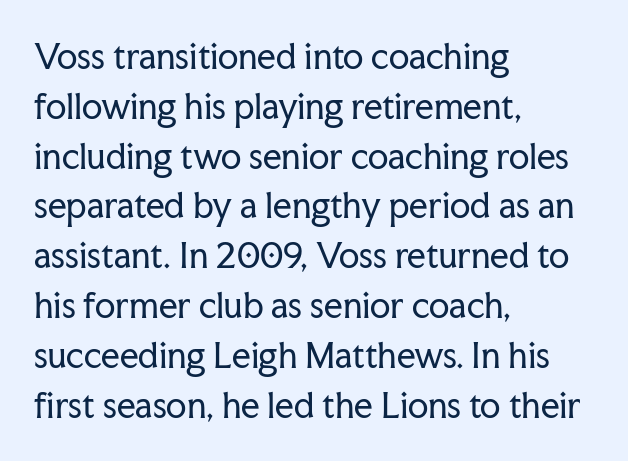
Q: Is the text bold? A: No.
Q: Is the text italic (slanted)? A: No, it is upright.
Q: Is the typeface a serif or a sans-serif typeface? A: Serif.
Q: Is the text underlined? A: No.
Q: How is the paragraph aligned? A: Left-aligned.
Q: Is the spacing between letters normal or unusually wide? A: Normal.
Q: Is the spacing between lines tight, normal or loose? A: Normal.
Q: Width (condensed, normal, or wide)? A: Normal.
Q: Stroke contrast? A: Low.
Q: x-height? A: Medium.
Q: Monospaced? A: No.
